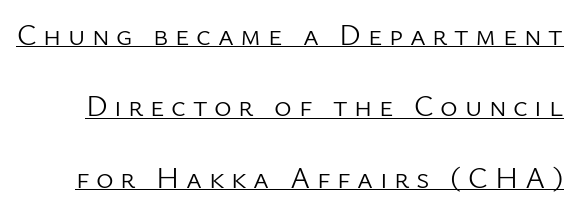
{"serif": "no", "italic": "no", "bold": "no", "weight": "light", "width": "normal", "stroke_contrast": "low", "x_height": "medium", "monospaced": "no", "underline": "yes", "line_spacing": "loose", "line_spacing_ratio": 2.38, "letter_spacing": "wide", "letter_spacing_em": 0.22, "glyph_px": 30}
